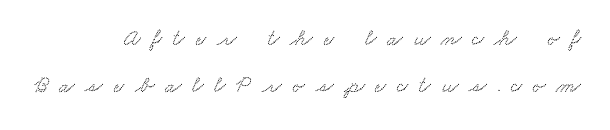
The image shows 23 px text type; set right-aligned, loose line spacing (2.06x), unusually wide letter spacing (+0.47 em), not underlined.
